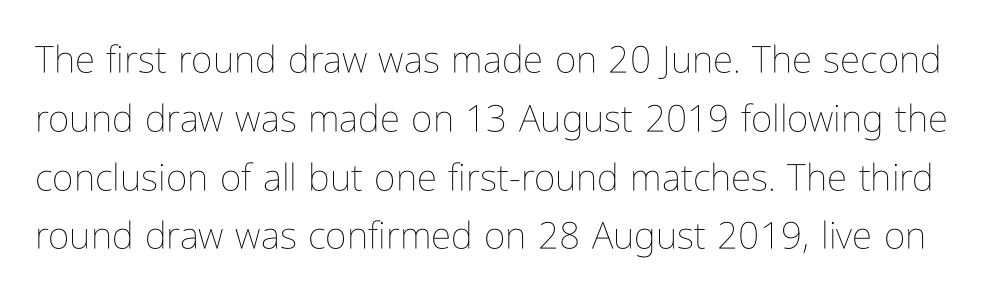
Character widths vary here, with narrow letters taking less room than wide ones. Beneath every word, the page is bare. Quick note: not italic, upright. Regarding leading, the lines here are spaced in the standard way. The weight would be labelled regular, book, light, or lighter still. Here the glyphs are tracked normally, forming tight word shapes.
